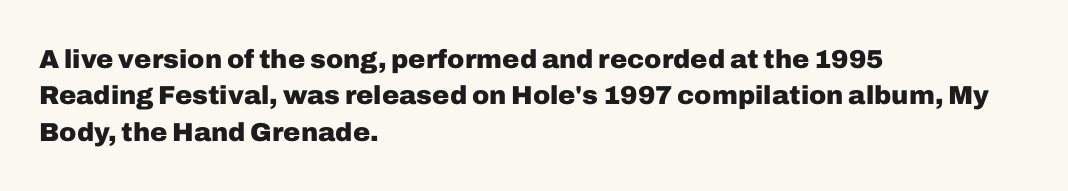
The image shows 26 px bold type, upright; set left-aligned, normal line spacing (1.4x), normal letter spacing, not underlined.
